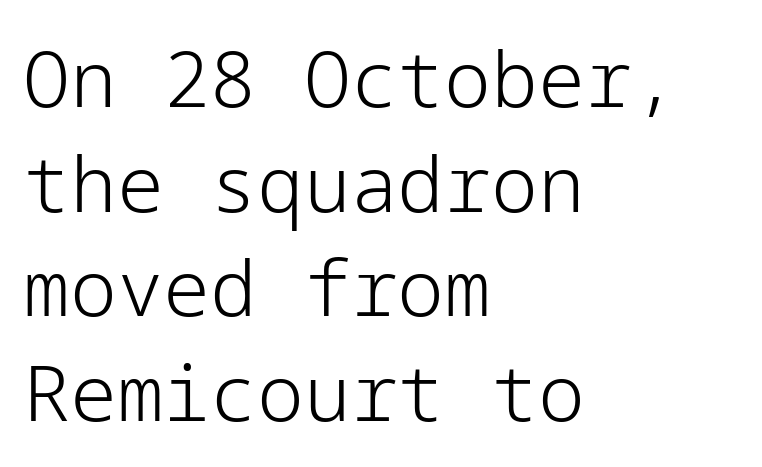
The image shows 78 px light sans-serif type, upright; set left-aligned, normal line spacing (1.34x), normal letter spacing, not underlined; low stroke contrast and a medium x-height.
